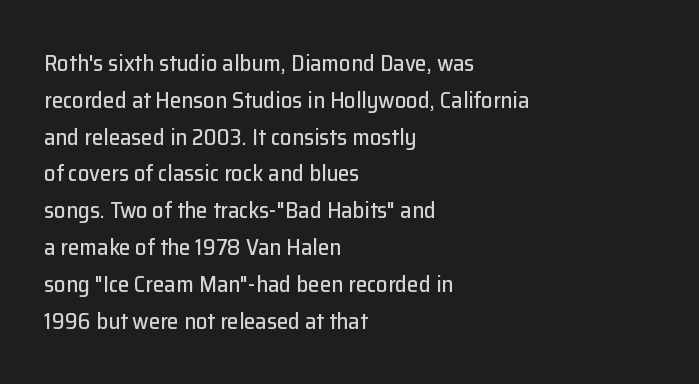
Every character sits straight up, as roman type does. Where is the straight margin? On the left. The rendering uses a moderate line-height, typical for paragraphs. Just letters on the line, the space beneath them empty. Compared with typical body copy, the letter spacing here is the same.
